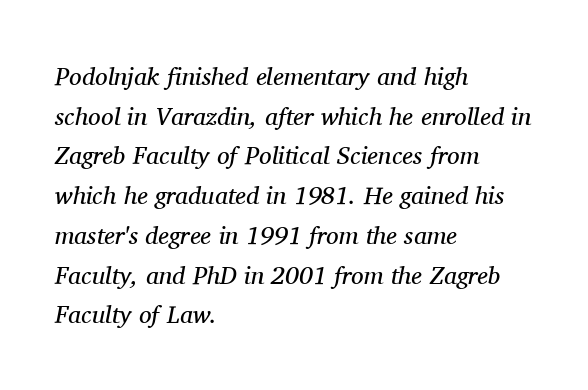
{"italic": "yes", "lean": "right", "slant_degrees": 11, "bold": "no", "underline": "no", "align": "left", "line_spacing": "normal", "line_spacing_ratio": 1.59, "letter_spacing": "normal", "letter_spacing_em": 0.0, "glyph_px": 25}
